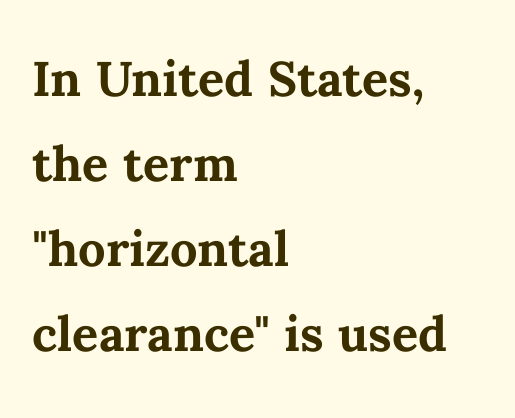
Q: Is the text bold? A: Yes.
Q: Is the text italic (slanted)? A: No, it is upright.
Q: Is the text underlined? A: No.
Q: How is the paragraph aligned? A: Left-aligned.
Q: Is the spacing between letters normal or unusually wide? A: Normal.
Q: Is the spacing between lines tight, normal or loose? A: Normal.
Q: Width (condensed, normal, or wide)? A: Normal.
Q: Stroke contrast? A: Medium.
Q: x-height? A: Medium.
Q: Monospaced? A: No.
